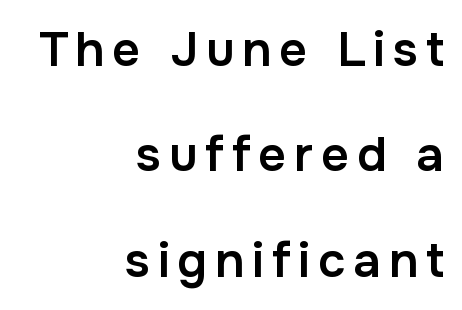
The image shows 49 px semibold sans-serif type, upright; set right-aligned, loose line spacing (2.15x), not underlined; low stroke contrast and a medium x-height.
